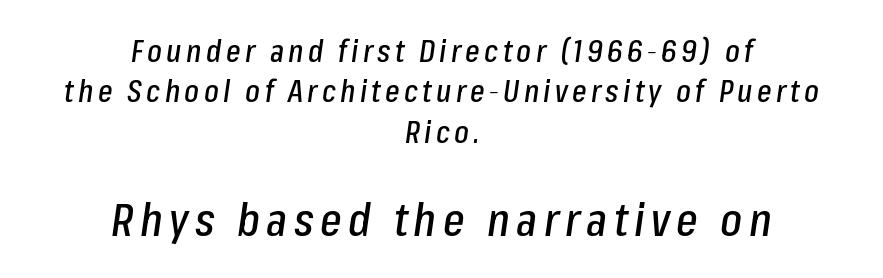
The image shows 46 px condensed type, italic (leaning right); set centered, normal line spacing (1.3x), not underlined; the second (bottom) block is 1.48x larger; low stroke contrast and a medium x-height.
